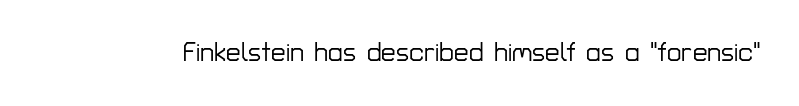
{"italic": "no", "underline": "no", "letter_spacing": "normal", "letter_spacing_em": 0.0, "glyph_px": 26}
